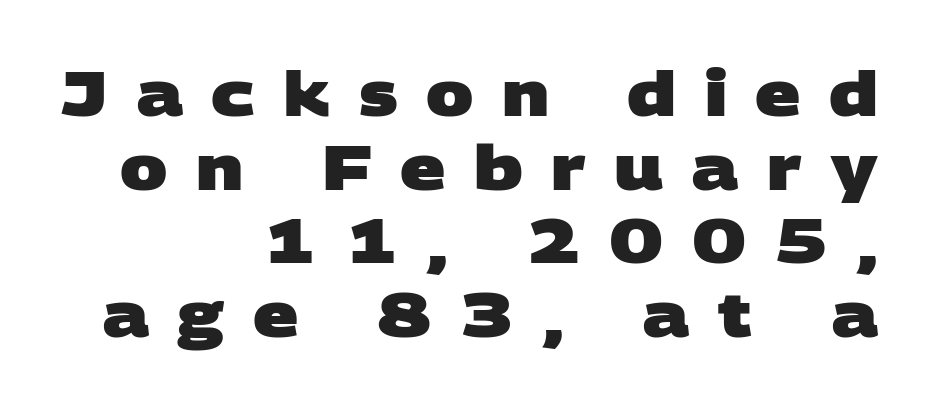
Q: Is the text bold? A: Yes.
Q: Is the typeface a serif or a sans-serif typeface? A: Sans-serif.
Q: Is the text underlined? A: No.
Q: How is the paragraph aligned? A: Right-aligned.
Q: Is the spacing between letters normal or unusually wide? A: Unusually wide.
Q: Width (condensed, normal, or wide)? A: Wide.
Q: Stroke contrast? A: Low.
Q: x-height? A: Large.
Q: Monospaced? A: No.
